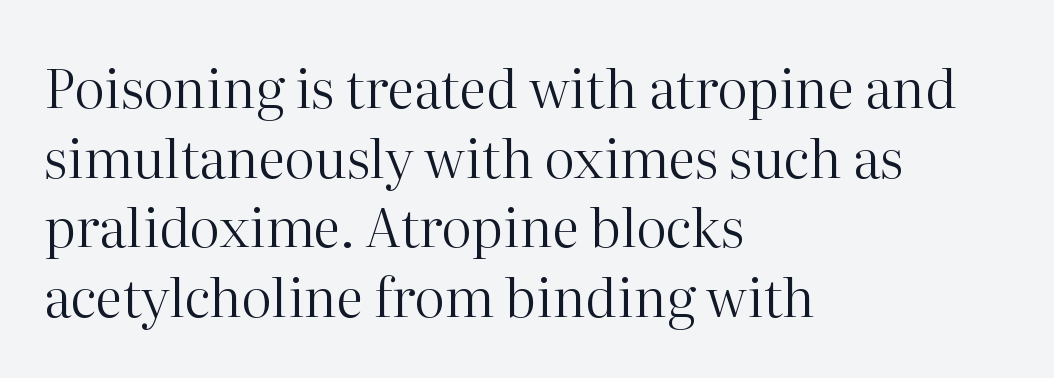
The image shows 54 px regular-weight serif type, upright; set left-aligned, normal line spacing (1.29x), normal letter spacing, not underlined; high stroke contrast and a medium x-height.
